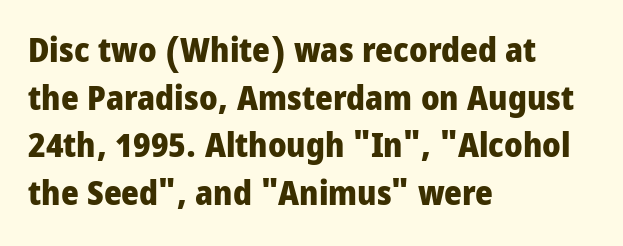
Q: Is the text bold? A: Yes.
Q: Is the text italic (slanted)? A: No, it is upright.
Q: Is the typeface a serif or a sans-serif typeface? A: Sans-serif.
Q: Is the text underlined? A: No.
Q: How is the paragraph aligned? A: Left-aligned.
Q: Is the spacing between letters normal or unusually wide? A: Normal.
Q: Is the spacing between lines tight, normal or loose? A: Normal.
Q: Width (condensed, normal, or wide)? A: Condensed.
Q: Stroke contrast? A: Low.
Q: x-height? A: Large.
Q: Monospaced? A: No.
